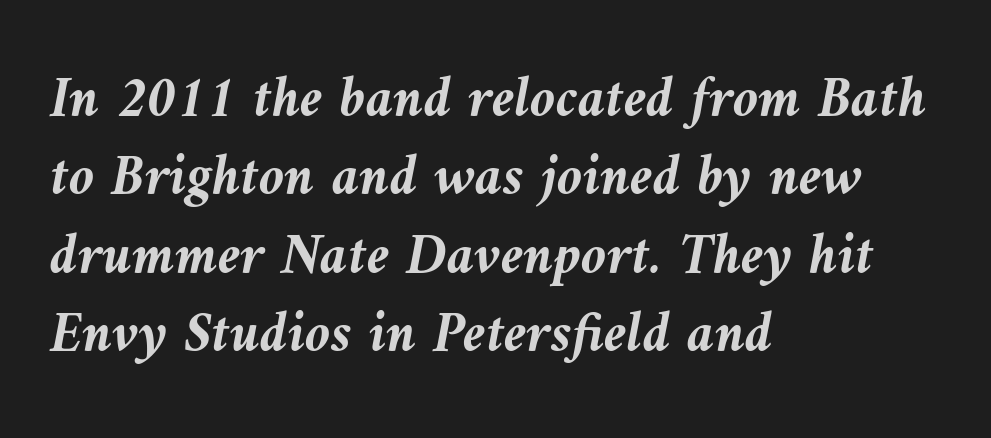
Caption: standard tracking, unaltered. Compared with a centered layout, this one pins lines to the left instead. Typesetter's note: full bold, strokes at maximum text heaviness. Words float on clear page, feet unadorned. You can tell it's italic because the verticals aren't actually vertical. How would I describe the line gaps? Plain and ordinary.
